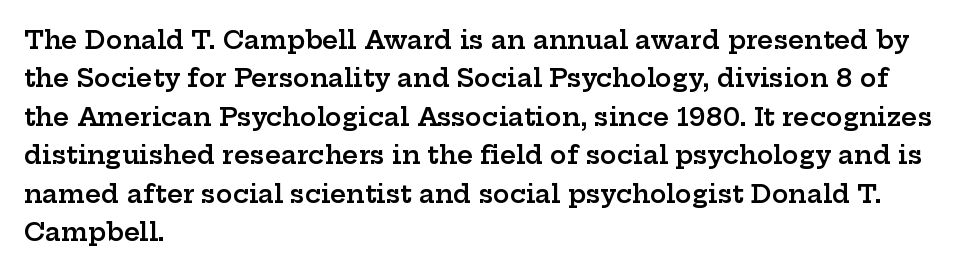
Has an underline been added? It has not. A typesetter would mark this as roman, not italic. The passage shown has conventional tracking throughout. The rows are spaced the way most documents space them. Each line starts at the same left margin while the right side varies. The font is running at a semibold setting, under full bold.
